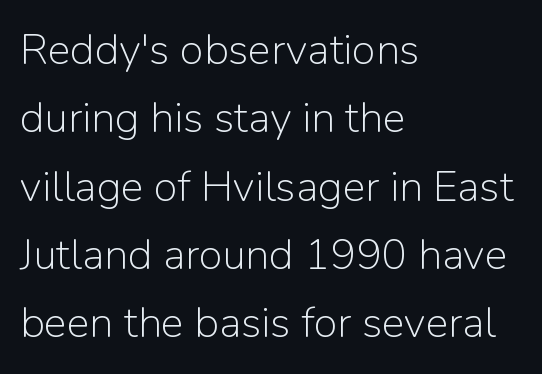
The line-height multiplier appears to be the usual default. The passage shown is typed in a proportional face where columns would drift. This is roman type, the default non-slanted kind. Line beginnings align vertically; line endings do not. Bare-footed words on every line. The glyphs in this specimen are sans serif.
